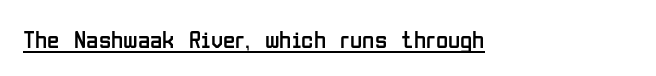
{"italic": "no", "bold": "no", "underline": "yes", "letter_spacing": "normal", "letter_spacing_em": 0.0, "glyph_px": 25}
